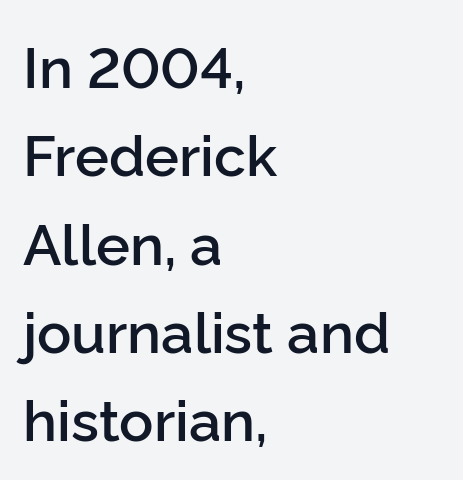
Here the designer chose a conventional face with non-uniform glyph widths. Descenders are the only things crossing below the line. A student would call this left alignment; a typographer would say flush left, rag right. Between one letter and the next there's only the usual sliver of space.
